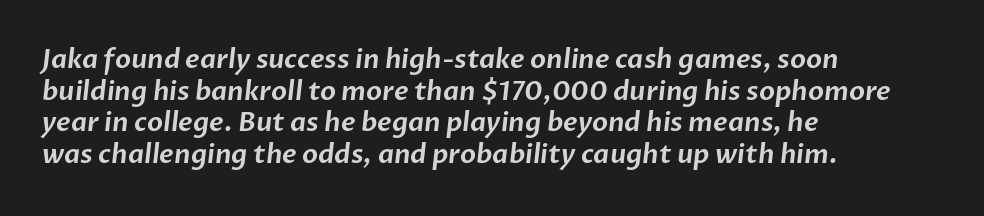
{"underline": "no", "align": "left", "line_spacing_ratio": 1.22, "letter_spacing": "normal", "letter_spacing_em": 0.0, "glyph_px": 26}
